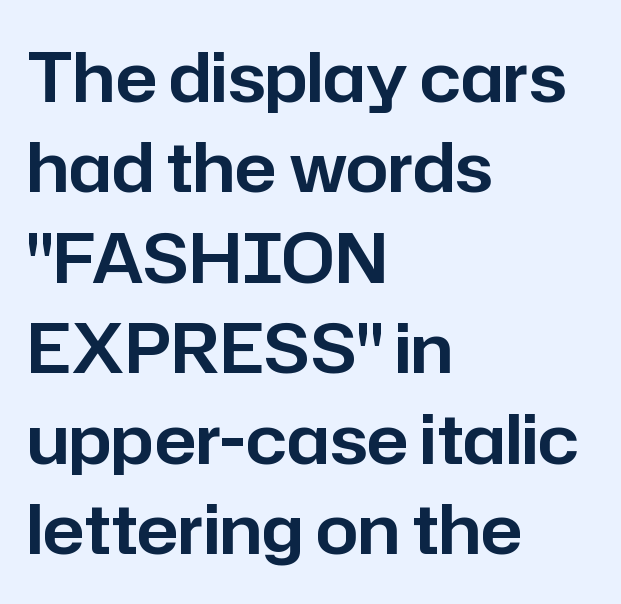
Q: Is the text italic (slanted)? A: No, it is upright.
Q: Is the typeface a serif or a sans-serif typeface? A: Sans-serif.
Q: Is the text underlined? A: No.
Q: How is the paragraph aligned? A: Left-aligned.
Q: Is the spacing between letters normal or unusually wide? A: Normal.
Q: Is the spacing between lines tight, normal or loose? A: Normal.
Q: Width (condensed, normal, or wide)? A: Normal.
Q: Stroke contrast? A: Low.
Q: x-height? A: Medium.
Q: Monospaced? A: No.
